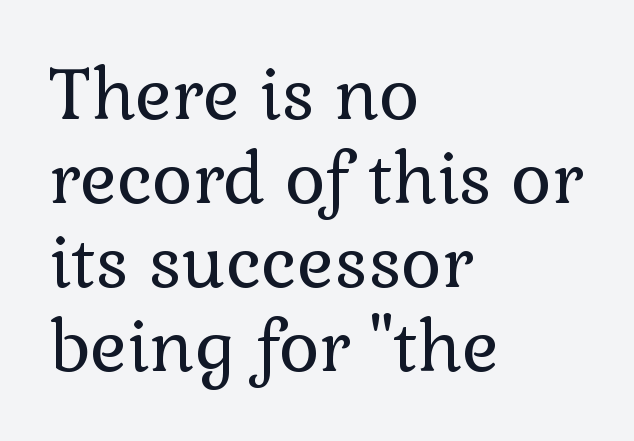
The image shows 70 px regular-weight serif type, upright; set left-aligned, line spacing 1.2x, normal letter spacing, not underlined; low stroke contrast and a medium x-height.
